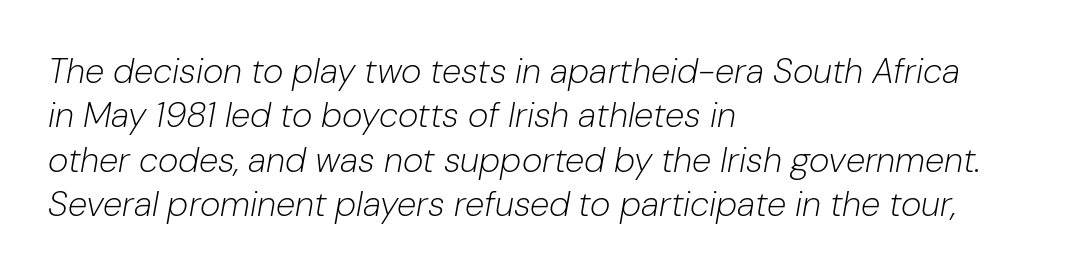
Q: Is the text bold? A: No.
Q: Is the text italic (slanted)? A: Yes, it leans right by about 10 degrees.
Q: Is the text underlined? A: No.
Q: How is the paragraph aligned? A: Left-aligned.
Q: Is the spacing between letters normal or unusually wide? A: Normal.
Q: Is the spacing between lines tight, normal or loose? A: Normal.
Q: Width (condensed, normal, or wide)? A: Normal.
Q: Stroke contrast? A: Low.
Q: x-height? A: Medium.
Q: Monospaced? A: No.
